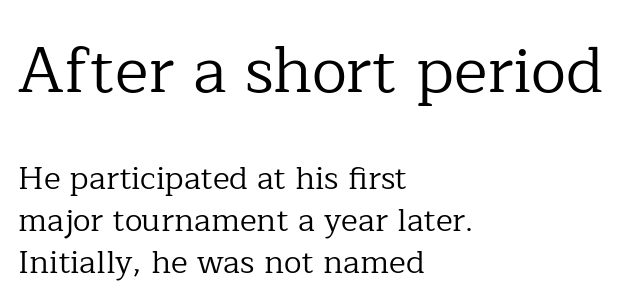
The image shows 64 px regular-weight serif type, upright; set left-aligned, normal line spacing (1.3x), normal letter spacing, not underlined; the first (top) block is 2.0x larger; low stroke contrast and a medium x-height.
